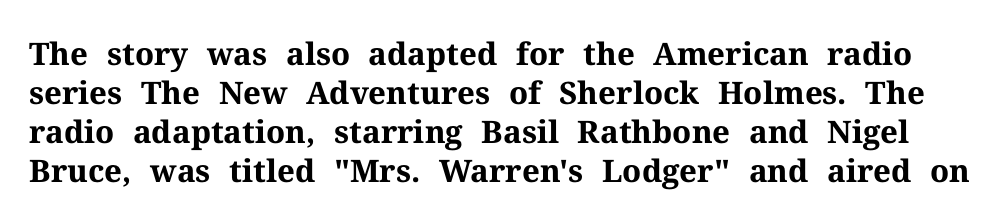
Varying glyph widths throughout — classic text-font behaviour. The typesetting leans heavy: a genuine bold. The space directly below the letters is spotless. Standard letterfit; no display-style spreading of the glyphs. Line spacing here is normal.
